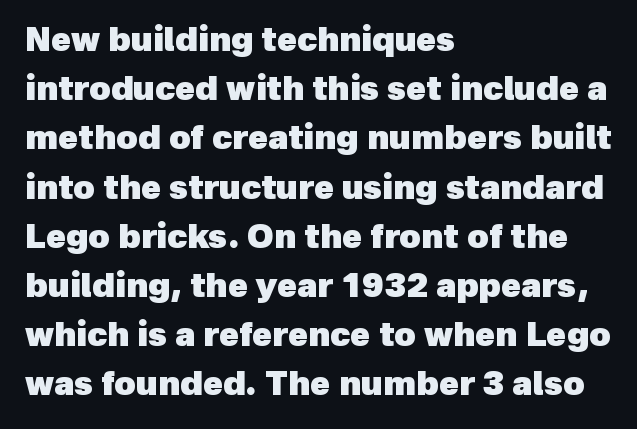
{"serif": "no", "bold": "yes", "weight": "heavy", "width": "normal", "x_height": "medium", "monospaced": "no", "underline": "no", "align": "left", "line_spacing": "normal", "line_spacing_ratio": 1.49, "letter_spacing": "normal", "letter_spacing_em": 0.0, "glyph_px": 33}
